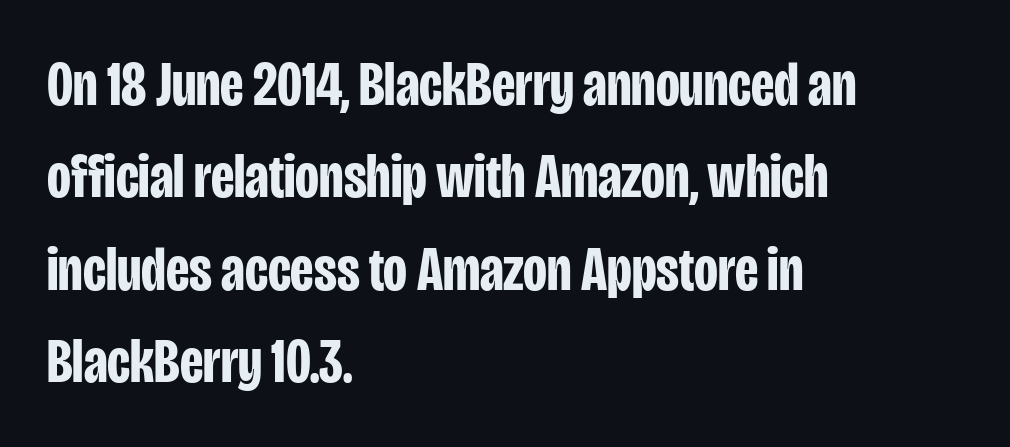
Q: Is the text bold? A: Yes.
Q: Is the text italic (slanted)? A: No, it is upright.
Q: Is the typeface a serif or a sans-serif typeface? A: Sans-serif.
Q: Is the text underlined? A: No.
Q: How is the paragraph aligned? A: Left-aligned.
Q: Is the spacing between letters normal or unusually wide? A: Normal.
Q: Is the spacing between lines tight, normal or loose? A: Normal.
Q: Width (condensed, normal, or wide)? A: Condensed.
Q: Stroke contrast? A: Low.
Q: x-height? A: Large.
Q: Monospaced? A: No.
